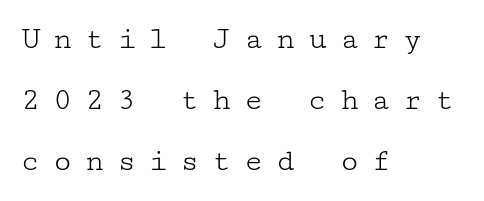
Q: Is the text bold? A: No.
Q: Is the text italic (slanted)? A: No, it is upright.
Q: Is the typeface a serif or a sans-serif typeface? A: Serif.
Q: Is the text underlined? A: No.
Q: How is the paragraph aligned? A: Left-aligned.
Q: Is the spacing between letters normal or unusually wide? A: Unusually wide.
Q: Is the spacing between lines tight, normal or loose? A: Loose.
Q: Width (condensed, normal, or wide)? A: Wide.
Q: Stroke contrast? A: Low.
Q: x-height? A: Medium.
